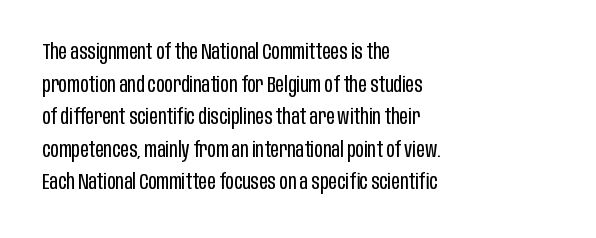
Q: Is the text bold? A: No.
Q: Is the text italic (slanted)? A: No, it is upright.
Q: Is the text underlined? A: No.
Q: How is the paragraph aligned? A: Left-aligned.
Q: Is the spacing between letters normal or unusually wide? A: Normal.
Q: Is the spacing between lines tight, normal or loose? A: Normal.
